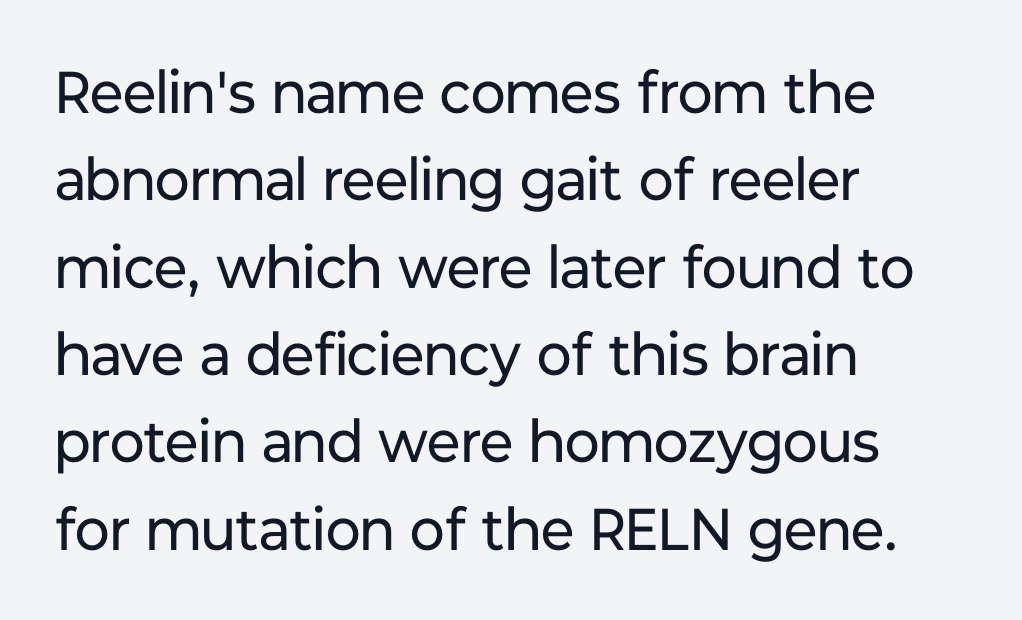
The image shows 59 px regular-weight sans-serif type, upright; set left-aligned, normal line spacing (1.48x), normal letter spacing, not underlined; low stroke contrast and a medium x-height.
